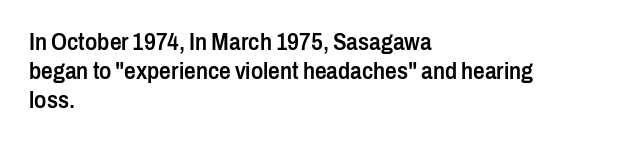
Q: Is the text bold? A: Semi-bold.
Q: Is the text italic (slanted)? A: No, it is upright.
Q: Is the text underlined? A: No.
Q: How is the paragraph aligned? A: Left-aligned.
Q: Is the spacing between letters normal or unusually wide? A: Normal.
Q: Is the spacing between lines tight, normal or loose? A: Normal.
